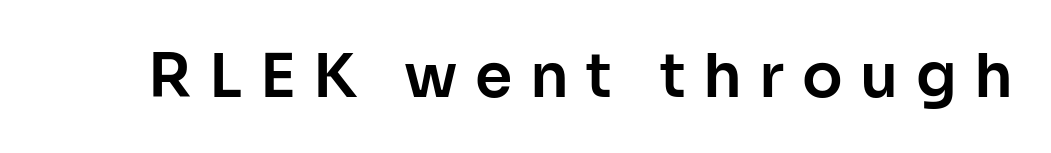
The image shows 60 px sans-serif type, upright; set unusually wide letter spacing (+0.29 em), not underlined; low stroke contrast and a medium x-height.
